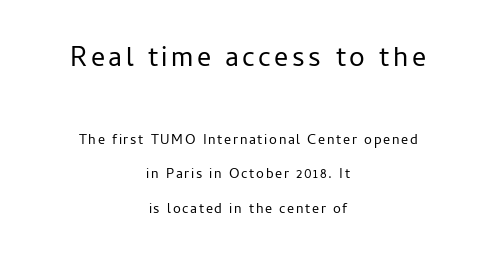
Widely set lines give the paragraph a tall, airy silhouette. No italicization has been applied; the sample stays upright. The passage is arranged like a title page — every line centered. The composition opens big and finishes small. Is the stroke heavy? The answer is a plain regular-or-lighter. The gap between lines stays unmarked.
